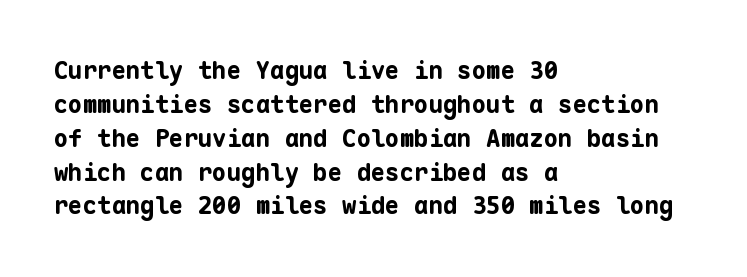
The image shows 24 px bold type, upright; set left-aligned, normal line spacing (1.41x), normal letter spacing, not underlined.
